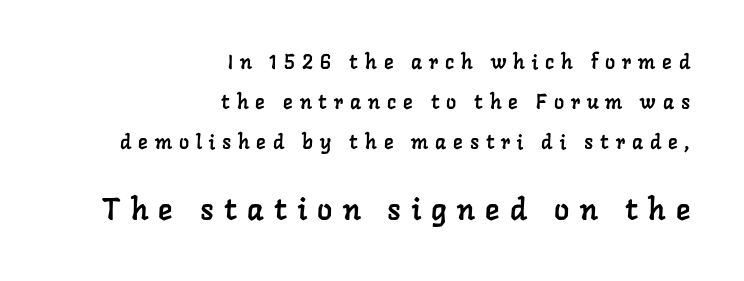
Q: Is the typeface a serif or a sans-serif typeface? A: Serif.
Q: Is the text underlined? A: No.
Q: How is the paragraph aligned? A: Right-aligned.
Q: Is the spacing between letters normal or unusually wide? A: Unusually wide.
Q: Is the spacing between lines tight, normal or loose? A: Loose.
Q: Which block of text is set in a larger size, the first (top) or the second (bottom)? A: The second (bottom) one.
Q: Width (condensed, normal, or wide)? A: Normal.
Q: Stroke contrast? A: Low.
Q: x-height? A: Medium.
Q: Monospaced? A: No.
